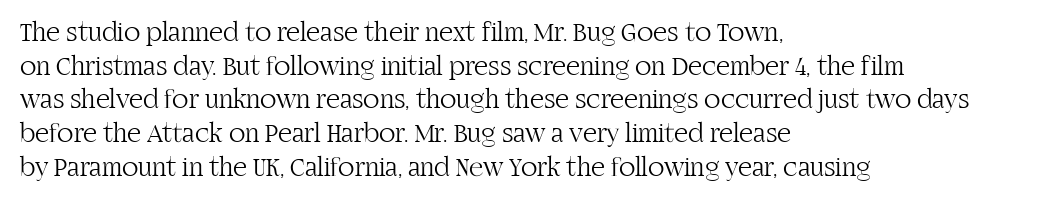
Q: Is the text bold? A: No.
Q: Is the text italic (slanted)? A: No, it is upright.
Q: Is the text underlined? A: No.
Q: How is the paragraph aligned? A: Left-aligned.
Q: Is the spacing between letters normal or unusually wide? A: Normal.
Q: Is the spacing between lines tight, normal or loose? A: Normal.
